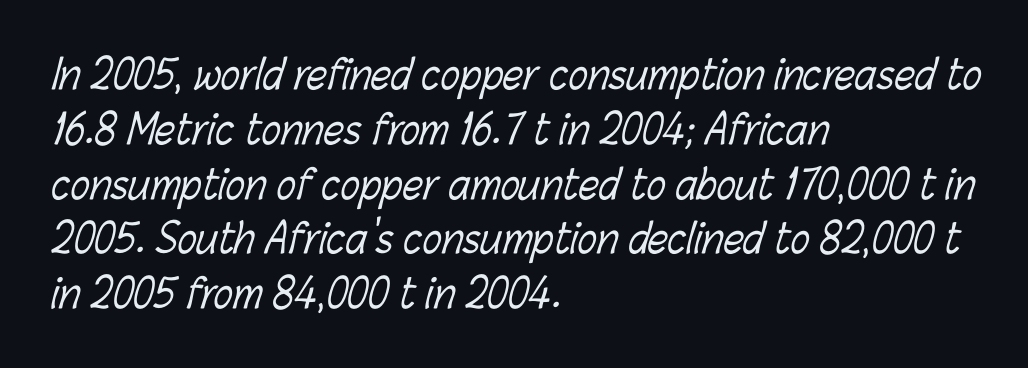
The image shows 40 px light, condensed type; set left-aligned, normal line spacing (1.37x), normal letter spacing, not underlined; low stroke contrast and a medium x-height.
